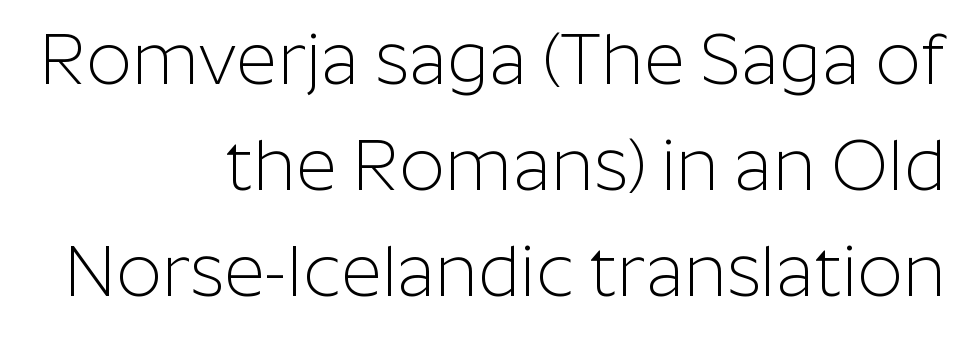
{"serif": "no", "italic": "no", "bold": "no", "weight": "light", "width": "normal", "stroke_contrast": "low", "x_height": "medium", "monospaced": "no", "underline": "no", "align": "right", "line_spacing": "normal", "line_spacing_ratio": 1.49, "letter_spacing": "normal", "letter_spacing_em": 0.0, "glyph_px": 71}
